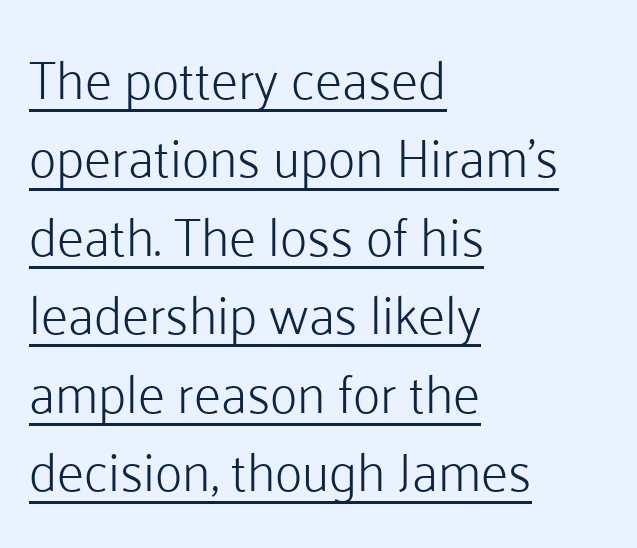
The image shows 53 px light sans-serif type, upright; set left-aligned, normal line spacing (1.48x), normal letter spacing, underlined; low stroke contrast and a medium x-height.
